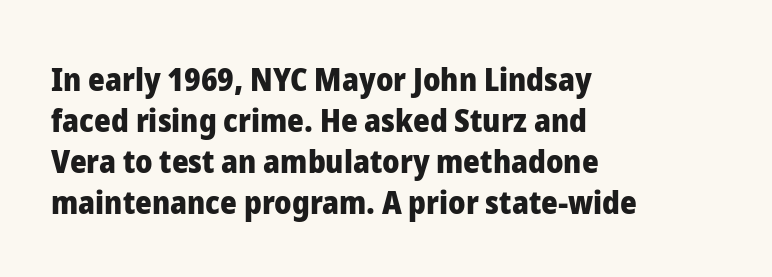
Q: Is the text bold? A: Yes.
Q: Is the text italic (slanted)? A: No, it is upright.
Q: Is the typeface a serif or a sans-serif typeface? A: Sans-serif.
Q: Is the text underlined? A: No.
Q: How is the paragraph aligned? A: Left-aligned.
Q: Is the spacing between letters normal or unusually wide? A: Normal.
Q: Is the spacing between lines tight, normal or loose? A: Normal.
Q: Width (condensed, normal, or wide)? A: Normal.
Q: Stroke contrast? A: Low.
Q: x-height? A: Medium.
Q: Monospaced? A: No.
